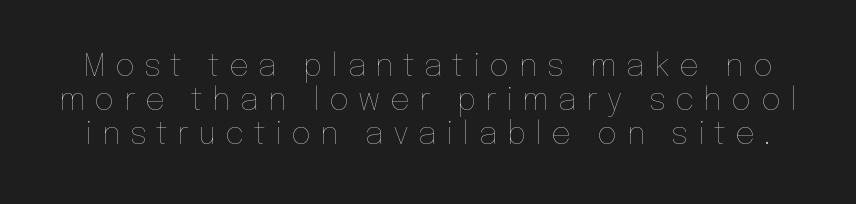
Q: Is the text bold? A: No.
Q: Is the text italic (slanted)? A: No, it is upright.
Q: Is the text underlined? A: No.
Q: Is the spacing between letters normal or unusually wide? A: Unusually wide.
Q: Is the spacing between lines tight, normal or loose? A: Tight.
Q: Width (condensed, normal, or wide)? A: Normal.
Q: Stroke contrast? A: Low.
Q: x-height? A: Medium.
Q: Monospaced? A: No.
